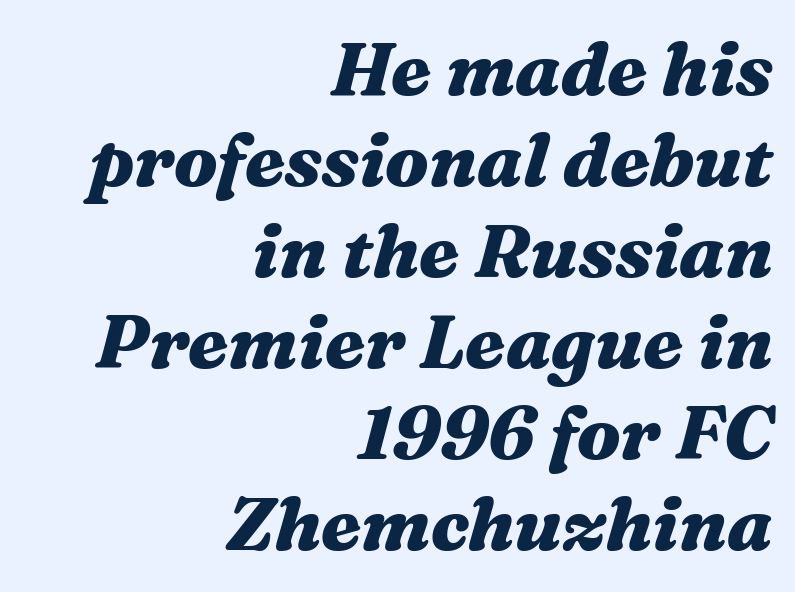
The image shows 74 px heavy, wide type, italic (leaning right); set right-aligned, line spacing 1.23x, normal letter spacing, not underlined; medium stroke contrast and a medium x-height.
